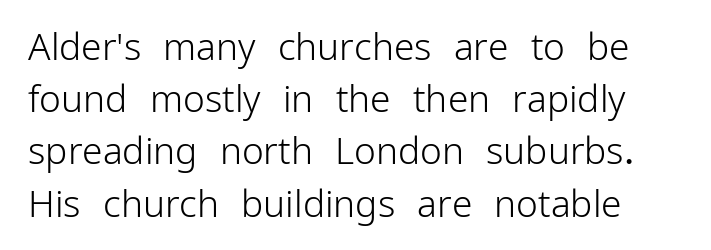
The image shows 37 px light sans-serif type, upright; set normal line spacing (1.41x), normal letter spacing, not underlined; low stroke contrast and a medium x-height.
